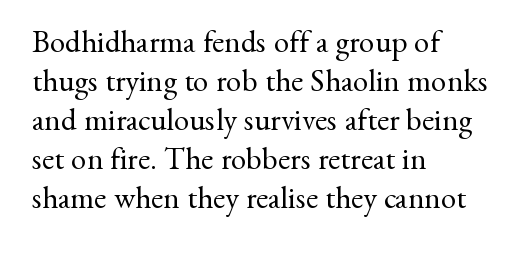
Q: Is the text bold? A: No.
Q: Is the text italic (slanted)? A: No, it is upright.
Q: Is the typeface a serif or a sans-serif typeface? A: Serif.
Q: Is the text underlined? A: No.
Q: How is the paragraph aligned? A: Left-aligned.
Q: Is the spacing between letters normal or unusually wide? A: Normal.
Q: Is the spacing between lines tight, normal or loose? A: Normal.
Q: Width (condensed, normal, or wide)? A: Normal.
Q: Stroke contrast? A: Medium.
Q: x-height? A: Small.
Q: Monospaced? A: No.
